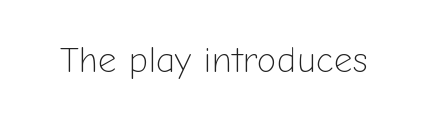
The image shows 36 px light sans-serif type, upright; set normal letter spacing, not underlined; low stroke contrast and a medium x-height.
